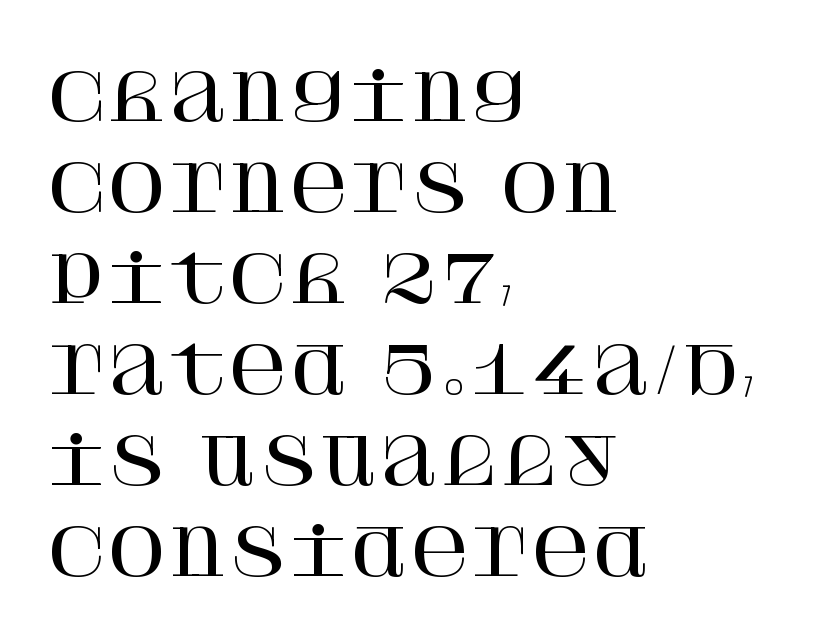
The tracking reads as untouched default to a designer's eye. The gap between lines stays unmarked. A classic flush-left, rag-right setting is used for this passage. The axis of the letterforms is exactly vertical. The designer left line spacing at the default. Examine the stroke ends and you'll spot serifs.
